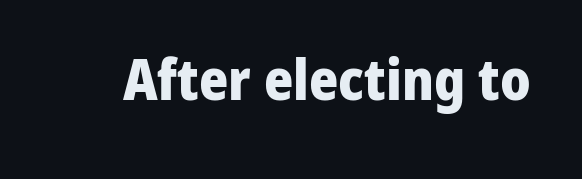
The image shows 56 px heavy sans-serif type, upright; set normal letter spacing, not underlined; low stroke contrast and a medium x-height.
